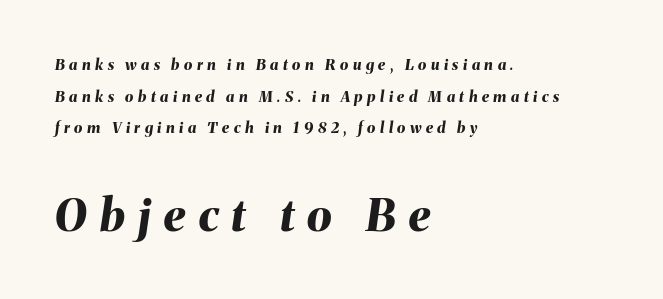
Q: Is the text bold? A: Yes.
Q: Is the text italic (slanted)? A: Yes, it leans right by about 8 degrees.
Q: Is the text underlined? A: No.
Q: How is the paragraph aligned? A: Left-aligned.
Q: Is the spacing between letters normal or unusually wide? A: Unusually wide.
Q: Is the spacing between lines tight, normal or loose? A: Loose.
Q: Which block of text is set in a larger size, the first (top) or the second (bottom)? A: The second (bottom) one.
Q: Width (condensed, normal, or wide)? A: Normal.
Q: Stroke contrast? A: Medium.
Q: x-height? A: Medium.
Q: Monospaced? A: No.
